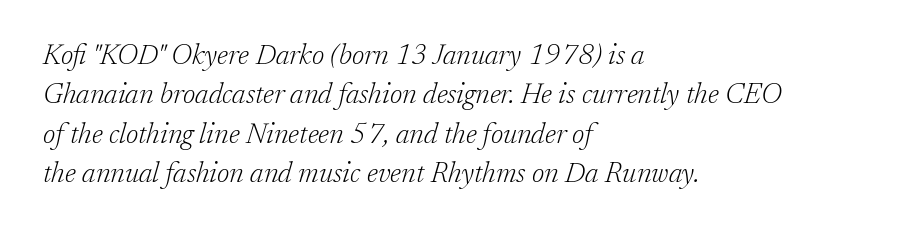
Students, observe: this is what conventionally led text looks like. The foot of each line stays bare and open. Each line starts at the same left margin while the right side varies. Stems and bowls with no extra thickness — not bold. Italic? Definitely — the glyphs are oblique. You could not count columns in this text — the font is proportionally spaced.
